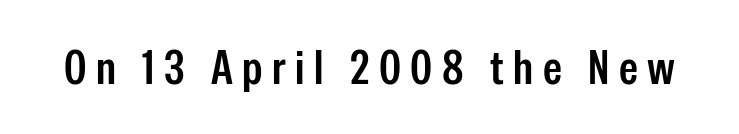
{"serif": "no", "italic": "no", "bold": "semi", "weight": "semibold", "width": "condensed", "stroke_contrast": "low", "x_height": "medium", "monospaced": "no", "underline": "no", "letter_spacing": "wide", "letter_spacing_em": 0.2, "glyph_px": 48}
